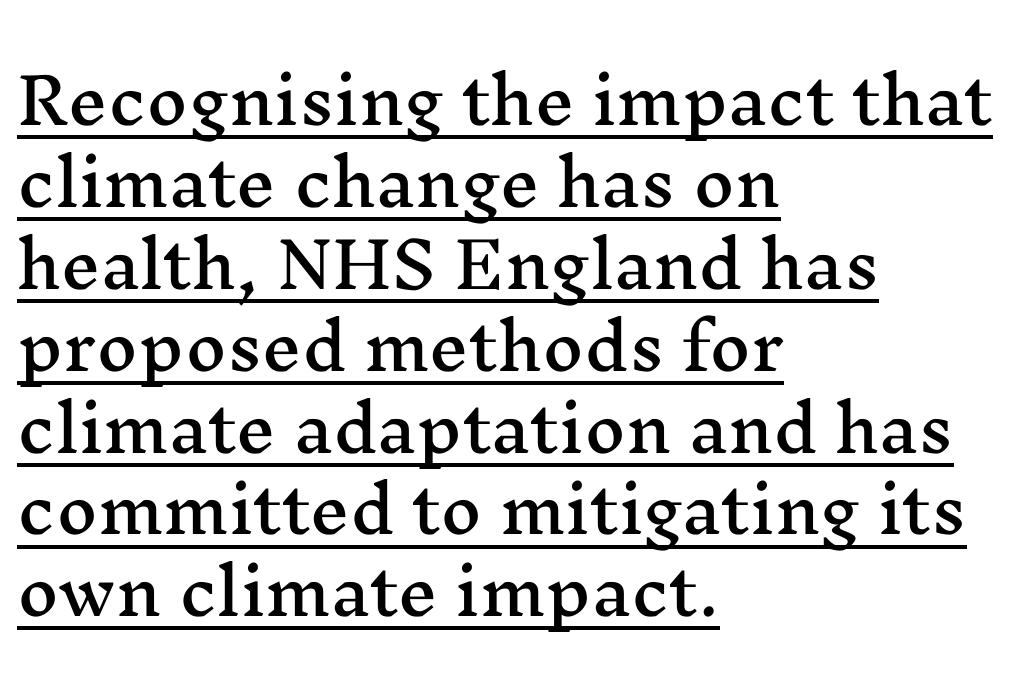
The image shows 63 px wide serif type, upright; set left-aligned, normal line spacing (1.3x), normal letter spacing, underlined; medium stroke contrast and a medium x-height.
